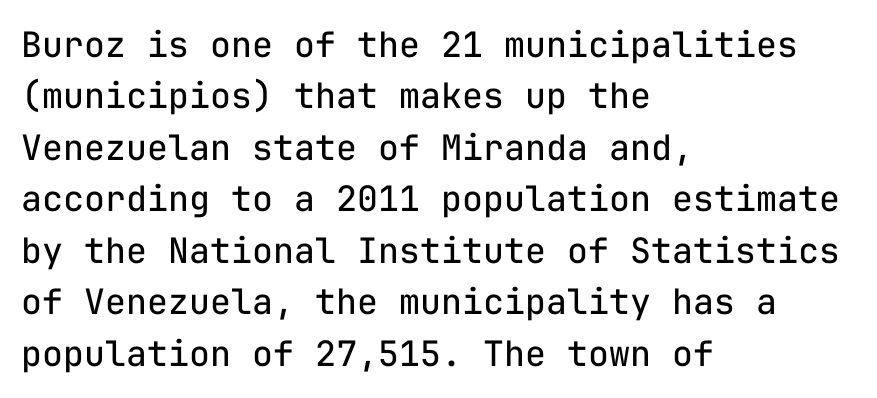
{"serif": "no", "italic": "no", "bold": "no", "weight": "regular", "width": "normal", "stroke_contrast": "low", "x_height": "medium", "monospaced": "yes", "underline": "no", "align": "left", "line_spacing": "normal", "line_spacing_ratio": 1.47, "letter_spacing": "normal", "letter_spacing_em": 0.0, "glyph_px": 35}
